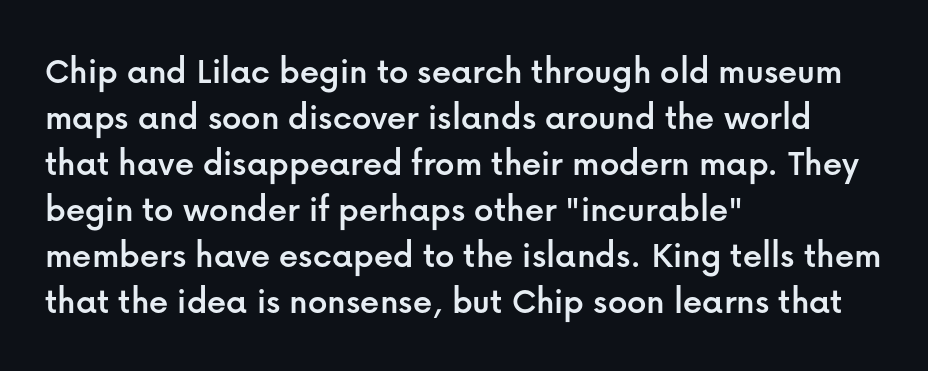
The image shows 38 px sans-serif type, upright; set left-aligned, line spacing 1.21x, normal letter spacing, not underlined; low stroke contrast and a medium x-height.
